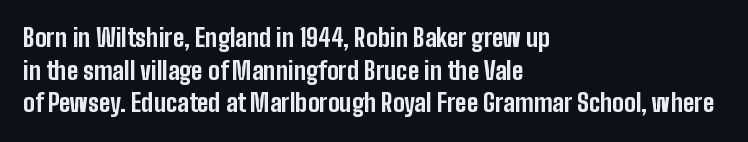
The image shows 24 px bold type, upright; set left-aligned, normal line spacing (1.36x), normal letter spacing, not underlined.
